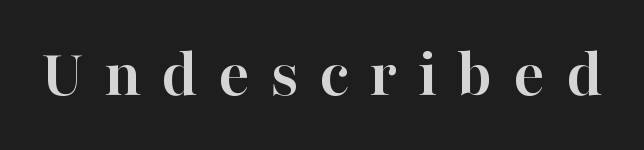
{"serif": "yes", "italic": "no", "bold": "yes", "weight": "semibold", "width": "normal", "stroke_contrast": "high", "x_height": "medium", "monospaced": "no", "underline": "no", "letter_spacing": "wide", "letter_spacing_em": 0.3, "glyph_px": 69}
